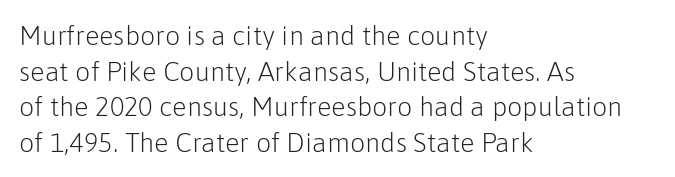
{"italic": "no", "bold": "no", "underline": "no", "align": "left", "line_spacing": "normal", "line_spacing_ratio": 1.32, "letter_spacing": "normal", "letter_spacing_em": 0.0, "glyph_px": 27}
